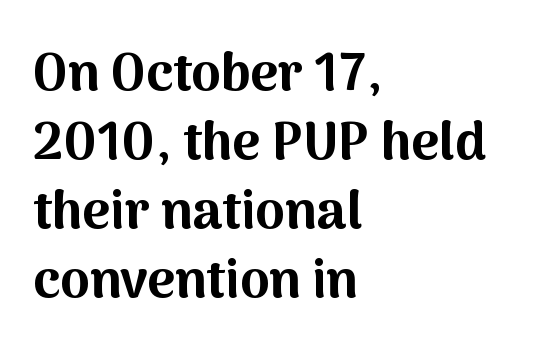
The gap between lines stays unmarked. Words appear dense and cohesive because spacing is normal. The rendering uses a moderate line-height, typical for paragraphs. A roman cut, with each character standing at attention. Caption: bold face, heavy strokes.
